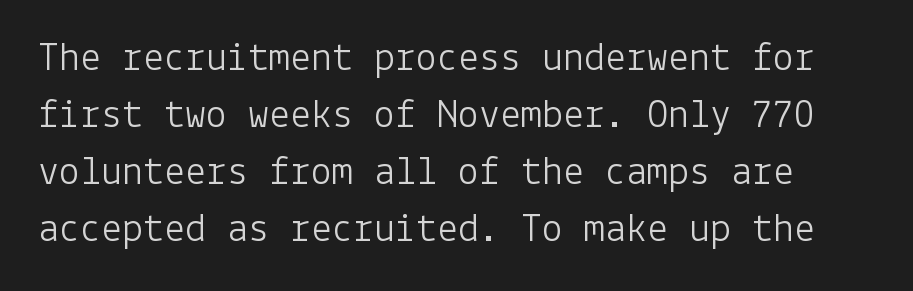
Look at the tracking — it's just the regular setting, nothing added. These glyphs show unthickened strokes, regular width or finer. Honestly, the row spacing looks completely unremarkable. A sans-serif font was chosen for this passage.
